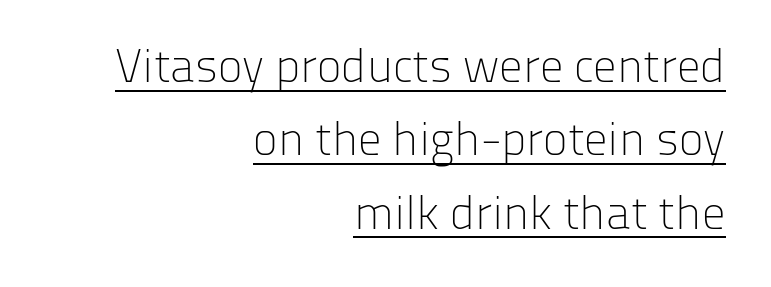
{"serif": "no", "italic": "no", "bold": "no", "weight": "light", "width": "normal", "stroke_contrast": "low", "x_height": "medium", "monospaced": "no", "underline": "yes", "align": "right", "line_spacing": "normal", "line_spacing_ratio": 1.56, "letter_spacing": "normal", "letter_spacing_em": 0.0, "glyph_px": 47}
